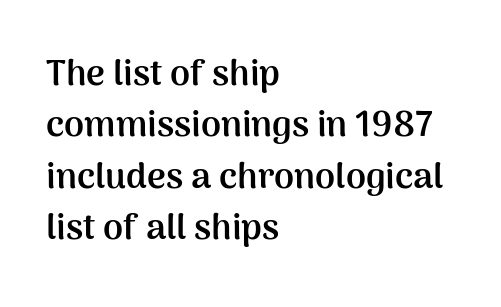
{"serif": "no", "italic": "no", "bold": "yes", "weight": "semibold", "width": "normal", "stroke_contrast": "medium", "x_height": "medium", "monospaced": "no", "underline": "no", "align": "left", "line_spacing": "normal", "line_spacing_ratio": 1.43, "letter_spacing": "normal", "letter_spacing_em": 0.0, "glyph_px": 36}
